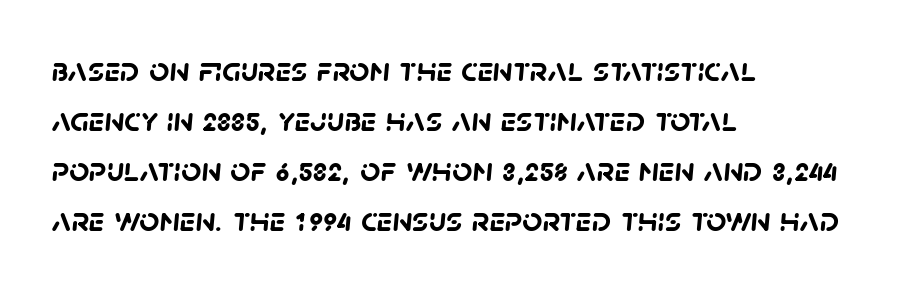
{"serif": "no", "bold": "yes", "weight": "semibold", "width": "normal", "stroke_contrast": "low", "x_height": "large", "monospaced": "no", "underline": "no", "align": "left", "line_spacing": "normal", "line_spacing_ratio": 1.43, "letter_spacing": "normal", "letter_spacing_em": 0.0, "glyph_px": 35}
